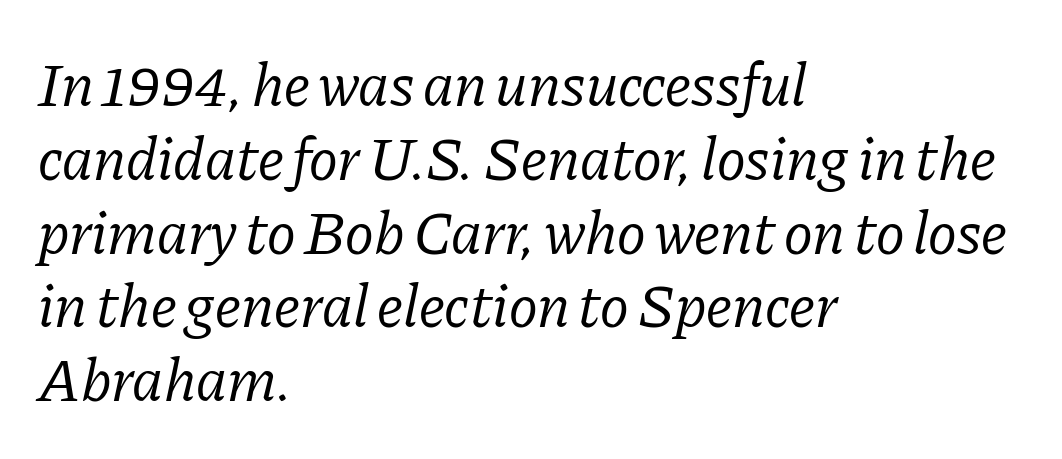
The image shows 61 px regular-weight serif type, italic (leaning right); set left-aligned, line spacing 1.21x, normal letter spacing, not underlined; low stroke contrast and a medium x-height.
